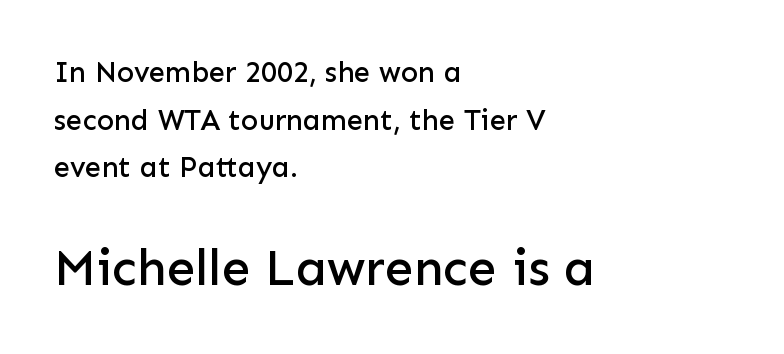
In terms of posture, this sample is upright. Underline: absent. The rendering uses natural spacing where letterforms have individual widths. Layout note: lines flush left. The passage shown begins with its smaller block and ends with its larger one. How would I describe the line gaps? Plain and ordinary.
